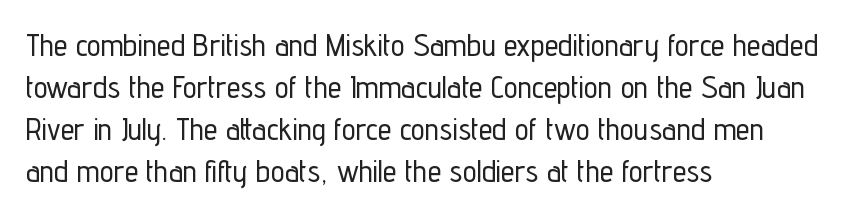
Q: Is the text italic (slanted)? A: No, it is upright.
Q: Is the typeface a serif or a sans-serif typeface? A: Sans-serif.
Q: Is the text underlined? A: No.
Q: How is the paragraph aligned? A: Left-aligned.
Q: Is the spacing between letters normal or unusually wide? A: Normal.
Q: Is the spacing between lines tight, normal or loose? A: Normal.
Q: Width (condensed, normal, or wide)? A: Condensed.
Q: Stroke contrast? A: Low.
Q: x-height? A: Medium.
Q: Monospaced? A: No.
